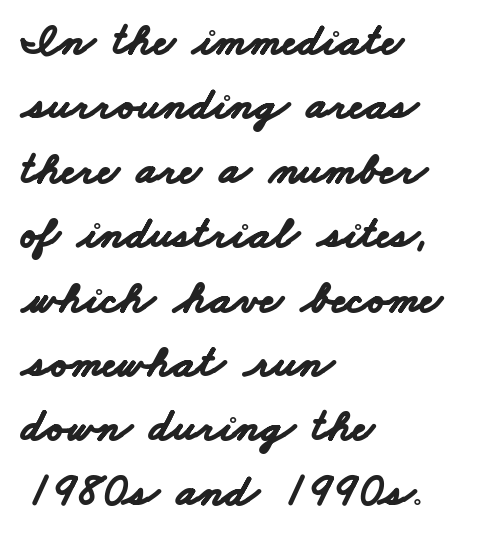
The image shows 46 px bold, wide sans-serif type; set left-aligned, normal line spacing (1.4x), normal letter spacing, not underlined; low stroke contrast and a small x-height.
